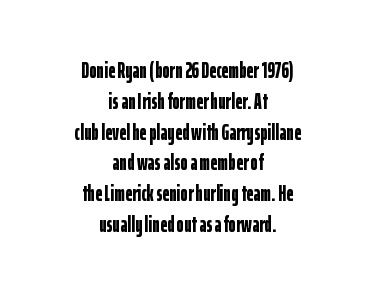
{"italic": "no", "bold": "yes", "underline": "no", "align": "center", "line_spacing": "normal", "line_spacing_ratio": 1.4, "letter_spacing": "normal", "letter_spacing_em": 0.0, "glyph_px": 22}
